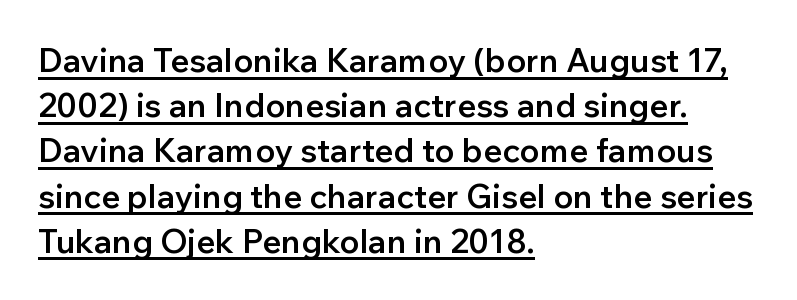
When letters stand straight like this, we call the style roman or upright. The letterforms sit shoulder to shoulder at normal distance. Horizontal alignment here is leftward, the default for most running prose. This sample keeps an unexceptional amount of space between lines. Emphasis is given by a line drawn under the lettering.
